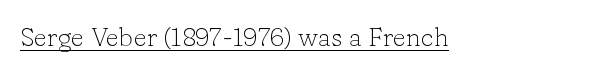
Short note: letters normally spaced. Is this a heavy cut? Hardly; it is regular or lighter. This sample uses an upright cut, with every glyph sitting square on the baseline. Is there an underline? Yes — a line sits under the letters.
